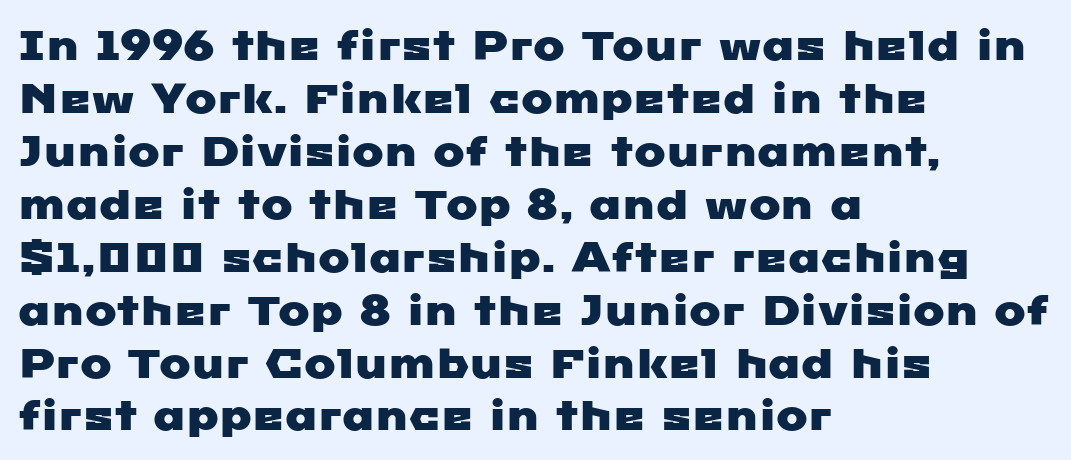
The image shows 42 px wide sans-serif type; set left-aligned, normal line spacing (1.26x), normal letter spacing, not underlined; low stroke contrast and a medium x-height.
